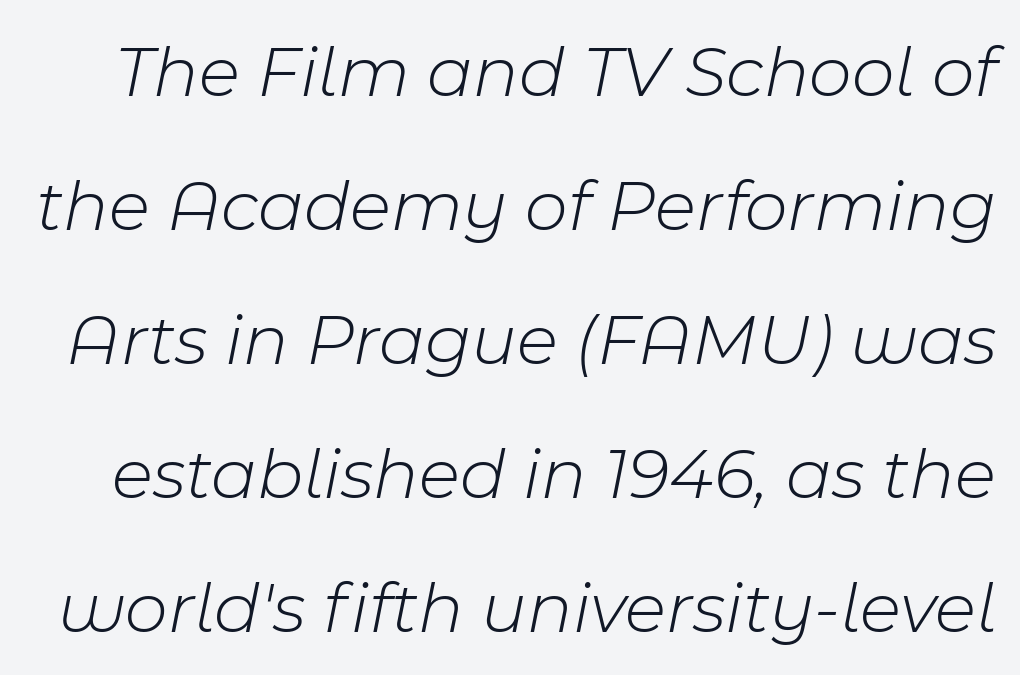
Q: Is the text bold? A: No.
Q: Is the text italic (slanted)? A: Yes, it leans right by about 11 degrees.
Q: Is the text underlined? A: No.
Q: Is the spacing between letters normal or unusually wide? A: Normal.
Q: Width (condensed, normal, or wide)? A: Normal.
Q: Stroke contrast? A: Low.
Q: x-height? A: Medium.
Q: Monospaced? A: No.
